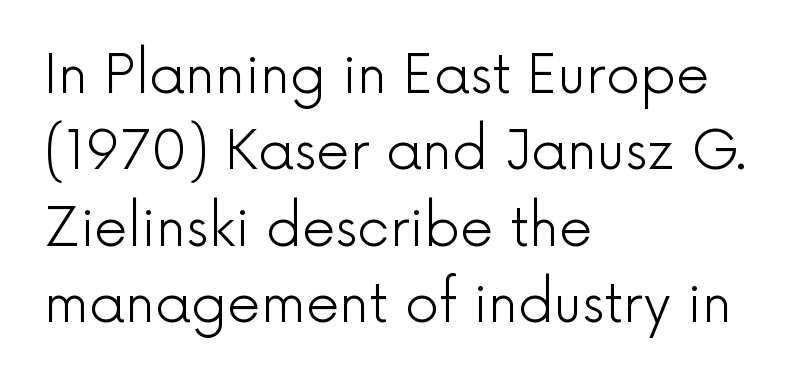
Q: Is the text bold? A: No.
Q: Is the text italic (slanted)? A: No, it is upright.
Q: Is the typeface a serif or a sans-serif typeface? A: Sans-serif.
Q: Is the text underlined? A: No.
Q: How is the paragraph aligned? A: Left-aligned.
Q: Is the spacing between letters normal or unusually wide? A: Normal.
Q: Is the spacing between lines tight, normal or loose? A: Normal.
Q: Width (condensed, normal, or wide)? A: Normal.
Q: x-height? A: Medium.
Q: Monospaced? A: No.
